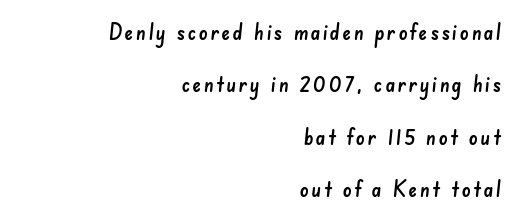
The image shows 22 px text type; set right-aligned, loose line spacing (2.38x), not underlined.
